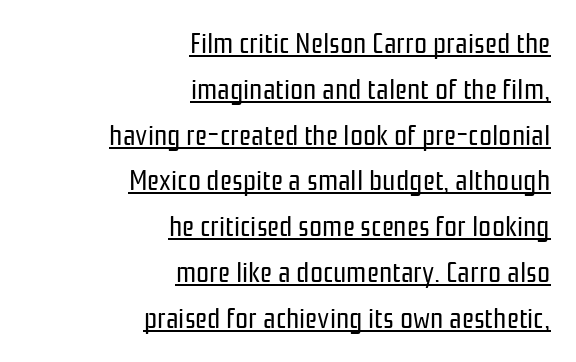
Q: Is the text bold? A: No.
Q: Is the text italic (slanted)? A: No, it is upright.
Q: Is the typeface a serif or a sans-serif typeface? A: Sans-serif.
Q: Is the text underlined? A: Yes.
Q: How is the paragraph aligned? A: Right-aligned.
Q: Is the spacing between letters normal or unusually wide? A: Normal.
Q: Is the spacing between lines tight, normal or loose? A: Normal.
Q: Width (condensed, normal, or wide)? A: Condensed.
Q: Stroke contrast? A: Low.
Q: x-height? A: Medium.
Q: Monospaced? A: No.
